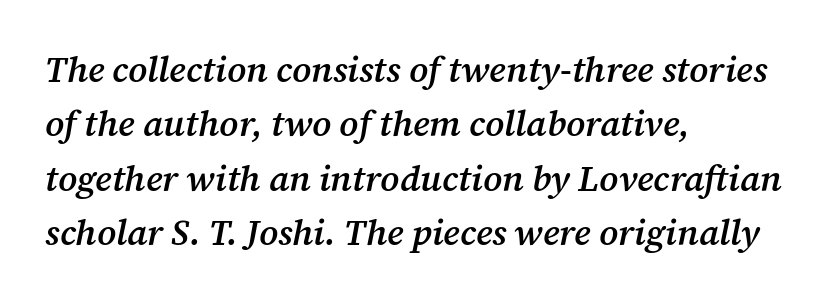
In terms of letterform style, serifs are clearly present. Italic: yes, the glyphs are oblique. A typesetter would call this proportional, since set widths differ per character. Evenly set lines give the paragraph a standard silhouette. Quick note: underline off. The rendering uses a semibold face; strokes are thickened but not to full bold.
